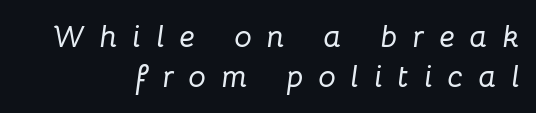
Visually the block forms a straight wall on the right and a jagged coastline on the left. A clean baseline with only descenders dipping below it. Horizontal bands of white between lines are of average thickness. The letters advance in unequal steps, a hallmark of proportional type.
